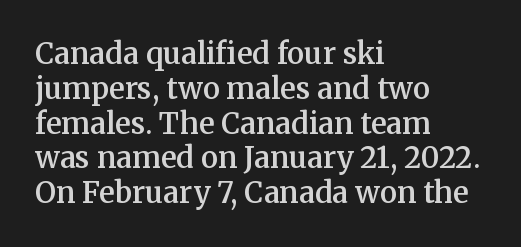
Q: Is the text bold? A: Semi-bold.
Q: Is the text italic (slanted)? A: No, it is upright.
Q: Is the typeface a serif or a sans-serif typeface? A: Serif.
Q: Is the text underlined? A: No.
Q: How is the paragraph aligned? A: Left-aligned.
Q: Is the spacing between letters normal or unusually wide? A: Normal.
Q: Width (condensed, normal, or wide)? A: Normal.
Q: Stroke contrast? A: Medium.
Q: x-height? A: Medium.
Q: Monospaced? A: No.
